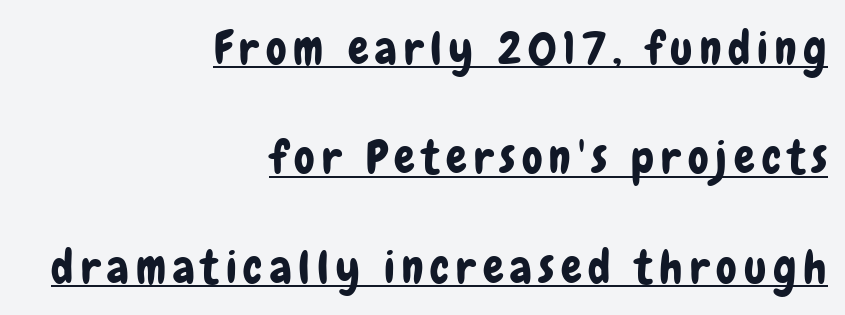
The image shows 46 px condensed sans-serif type, upright; set right-aligned, loose line spacing (2.38x), underlined; low stroke contrast and a medium x-height.
